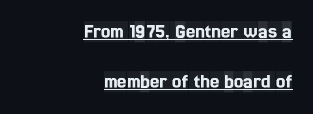
If you drew a line through each stem, it would be perfectly vertical. The string is rendered with underlining switched on. The rendering uses a large line-height, opening up the rows. Line endings align vertically; line beginnings do not. Characters follow at the spacing the type designer built in.
